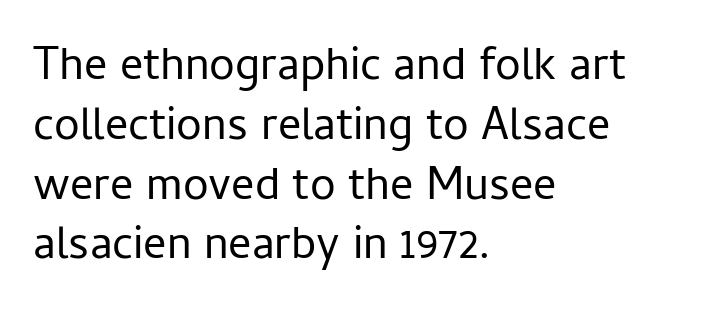
The image shows 46 px regular-weight sans-serif type, upright; set left-aligned, normal line spacing (1.3x), normal letter spacing, not underlined; low stroke contrast and a medium x-height.
